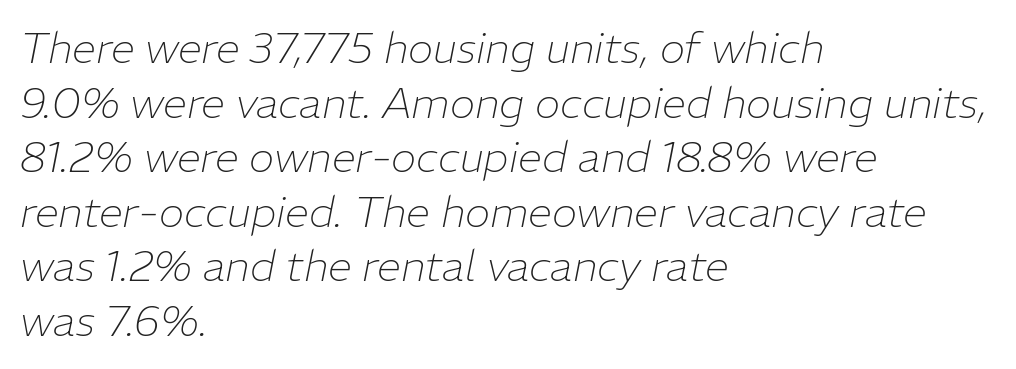
Q: Is the text bold? A: No.
Q: Is the text italic (slanted)? A: Yes, it leans right by about 11 degrees.
Q: Is the text underlined? A: No.
Q: How is the paragraph aligned? A: Left-aligned.
Q: Is the spacing between letters normal or unusually wide? A: Normal.
Q: Is the spacing between lines tight, normal or loose? A: Normal.
Q: Width (condensed, normal, or wide)? A: Normal.
Q: Stroke contrast? A: Low.
Q: x-height? A: Medium.
Q: Monospaced? A: No.
